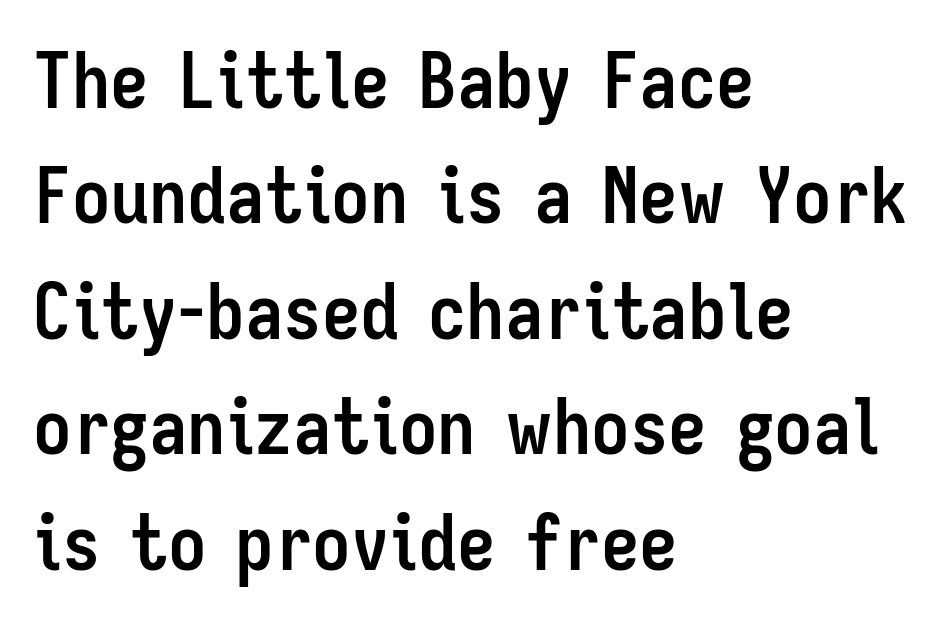
The image shows 77 px semibold, condensed sans-serif type, upright; set left-aligned, normal line spacing (1.5x), normal letter spacing, not underlined; low stroke contrast and a medium x-height.
